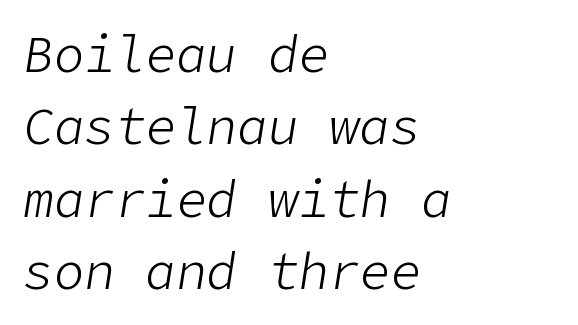
Q: Is the text bold? A: No.
Q: Is the text italic (slanted)? A: Yes, it leans right by about 9 degrees.
Q: Is the text underlined? A: No.
Q: How is the paragraph aligned? A: Left-aligned.
Q: Is the spacing between letters normal or unusually wide? A: Normal.
Q: Is the spacing between lines tight, normal or loose? A: Normal.
Q: Width (condensed, normal, or wide)? A: Normal.
Q: Stroke contrast? A: Low.
Q: x-height? A: Medium.
